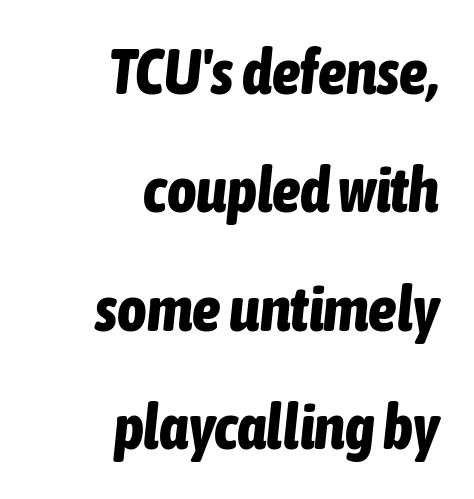
The image shows 63 px bold, condensed type, italic (leaning right); set right-aligned, line spacing 1.88x, normal letter spacing, not underlined; low stroke contrast and a medium x-height.
